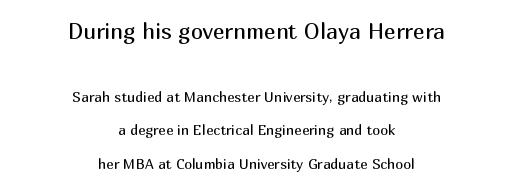
{"italic": "no", "bold": "no", "underline": "no", "align": "center", "line_spacing": "loose", "line_spacing_ratio": 2.41, "letter_spacing": "normal", "letter_spacing_em": 0.0, "larger_block": "first", "size_ratio": 1.57, "glyph_px": 22}
